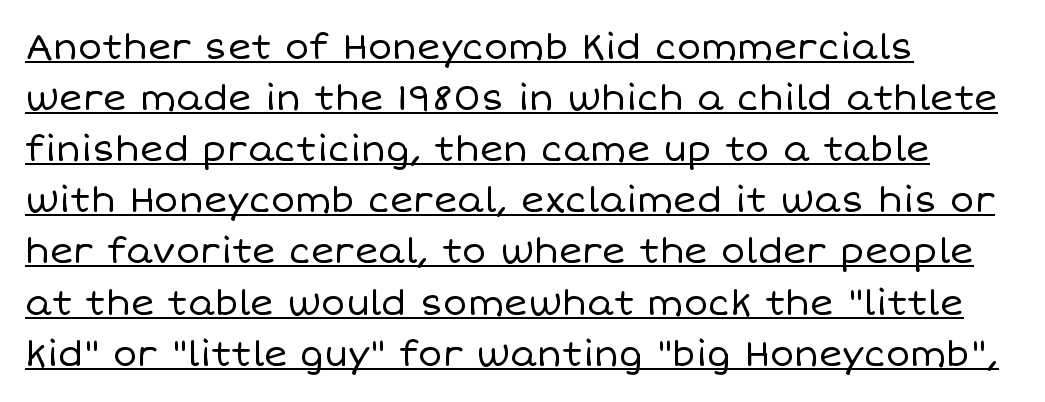
Note the varied advance widths — an 'i' is clearly narrower than an 'm'. The rows are spaced the way most documents space them. In terms of letterspacing, this is plain default setting. The string is rendered with underlining switched on.
